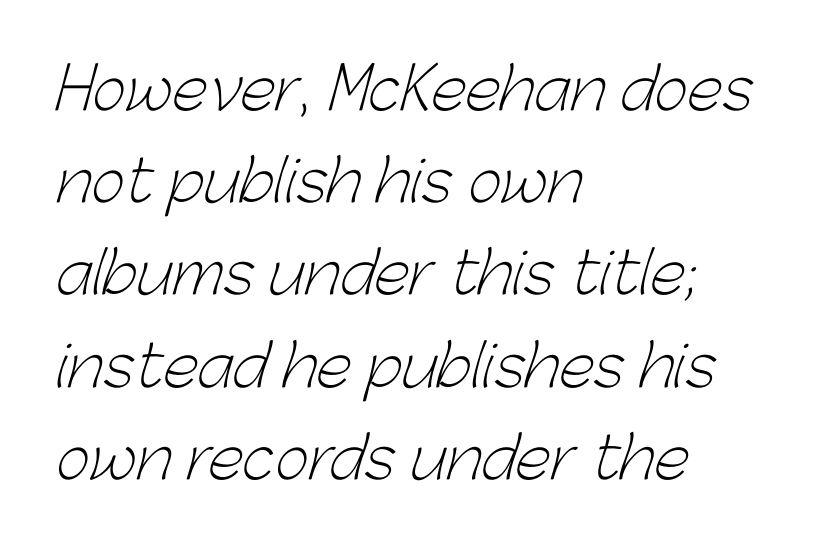
Letter spacing: default. The font family rendered here belongs to the sans-serif group. Each new line begins a customary step beneath the previous one. The lines are quadded left. Is this a heavy cut? Hardly; it is regular or lighter.
